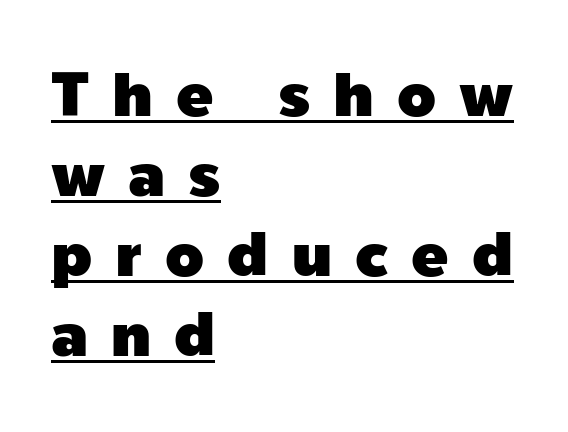
The rendering uses the underline text-decoration. Inter-character spacing is expanded well beyond the font's built-in metrics. Spacing verdict: proportional, widths tailored to each character. Regular leading. Upright lettering throughout.
